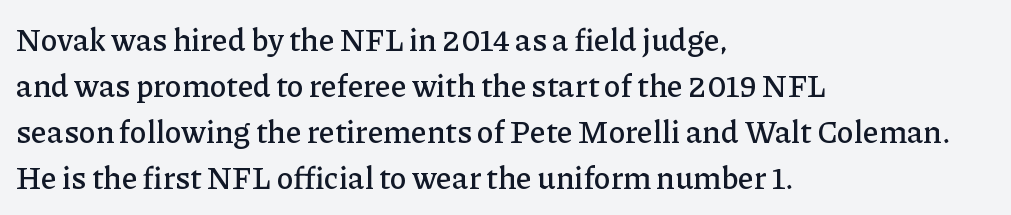
{"serif": "yes", "italic": "no", "width": "normal", "stroke_contrast": "low", "x_height": "medium", "monospaced": "no", "underline": "no", "align": "left", "line_spacing": "normal", "line_spacing_ratio": 1.48, "letter_spacing": "normal", "letter_spacing_em": 0.0, "glyph_px": 31}
